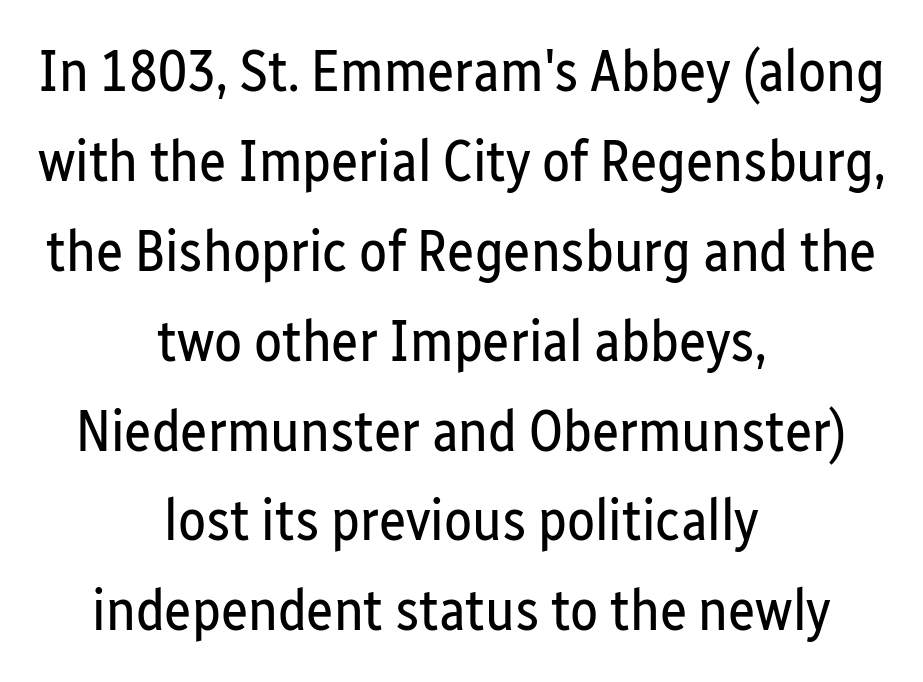
The image shows 58 px regular-weight, condensed sans-serif type, upright; set centered, normal line spacing (1.55x), normal letter spacing, not underlined; low stroke contrast and a medium x-height.
